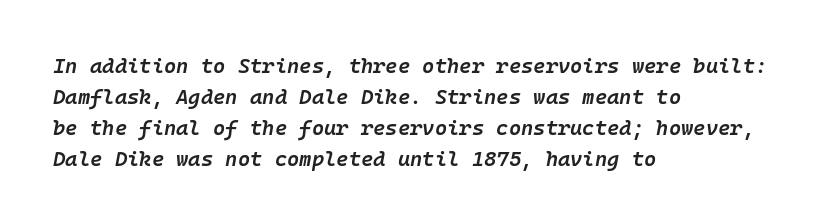
{"italic": "yes", "lean": "right", "slant_degrees": 10, "bold": "semi", "underline": "no", "align": "left", "line_spacing": "normal", "line_spacing_ratio": 1.47, "letter_spacing": "normal", "letter_spacing_em": 0.0, "glyph_px": 21}
